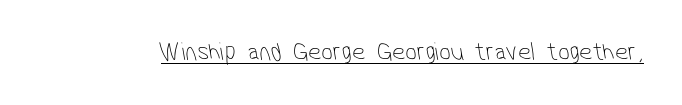
{"bold": "no", "underline": "yes", "letter_spacing": "normal", "letter_spacing_em": 0.0, "glyph_px": 26}
